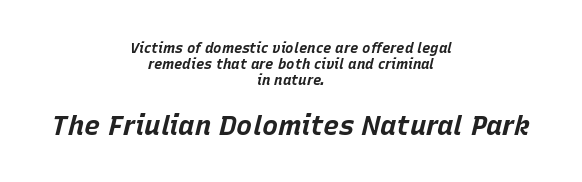
The image shows 27 px bold type, italic (leaning right); set centered, line spacing 1.16x, normal letter spacing, not underlined; the second (bottom) block is 1.93x larger.
